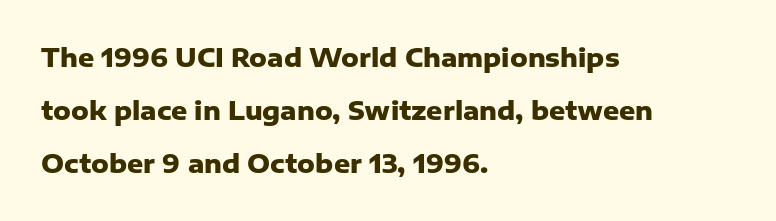
The line-height multiplier appears high, well above default. The paragraph shown leans on its left margin. Each row of text sits above clean, open space. As a designer I'd log this as weight 700, bold. Look at the tracking — it's just the regular setting, nothing added. No italicization has been applied; the sample stays upright.
